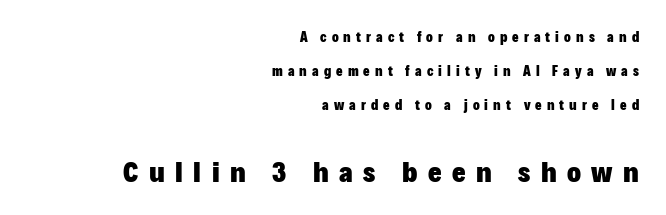
Q: Is the text bold? A: Yes.
Q: Is the text italic (slanted)? A: No, it is upright.
Q: Is the typeface a serif or a sans-serif typeface? A: Sans-serif.
Q: Is the text underlined? A: No.
Q: How is the paragraph aligned? A: Right-aligned.
Q: Is the spacing between letters normal or unusually wide? A: Unusually wide.
Q: Is the spacing between lines tight, normal or loose? A: Loose.
Q: Which block of text is set in a larger size, the first (top) or the second (bottom)? A: The second (bottom) one.
Q: Width (condensed, normal, or wide)? A: Normal.
Q: Stroke contrast? A: Low.
Q: x-height? A: Medium.
Q: Monospaced? A: No.
